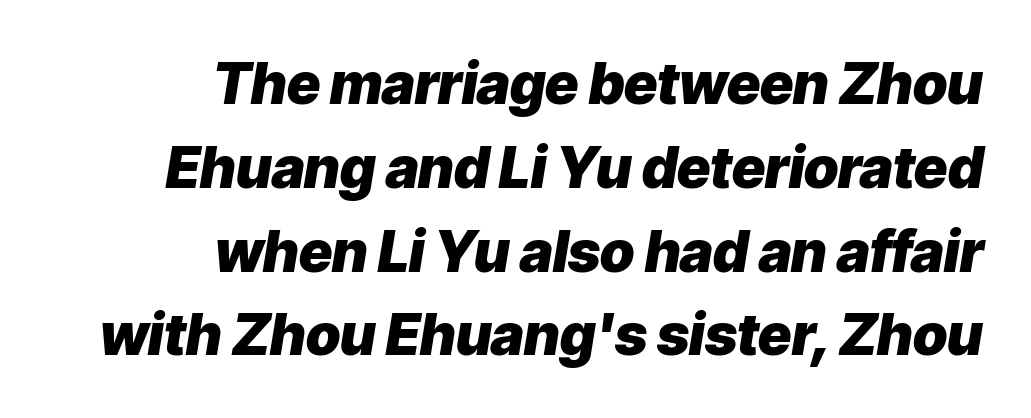
The image shows 57 px heavy type, italic (leaning right); set right-aligned, normal line spacing (1.47x), normal letter spacing, not underlined; low stroke contrast and a medium x-height.
